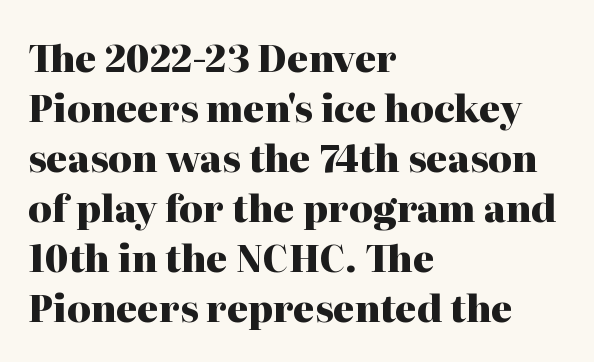
The image shows 37 px heavy serif type, upright; set left-aligned, normal line spacing (1.35x), normal letter spacing, not underlined; high stroke contrast and a medium x-height.
